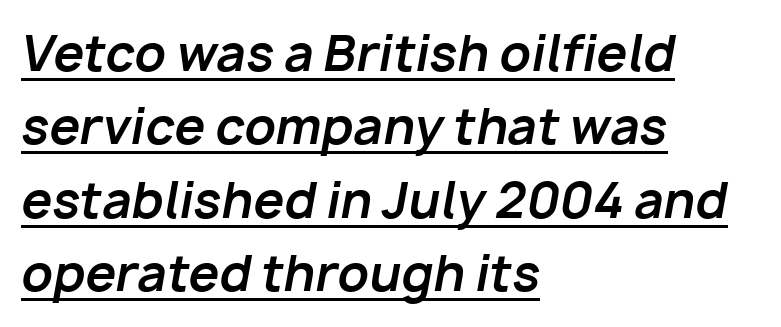
The image shows 49 px bold type, italic (leaning right); set left-aligned, normal line spacing (1.5x), normal letter spacing, underlined; low stroke contrast and a medium x-height.
